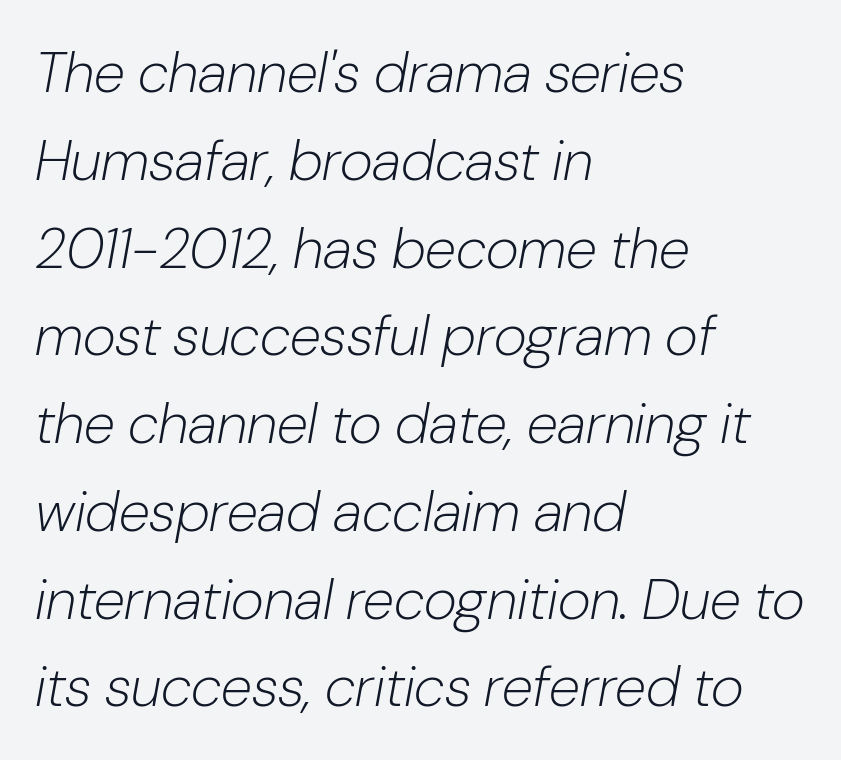
The image shows 57 px light type, italic (leaning right); set left-aligned, normal line spacing (1.54x), normal letter spacing, not underlined; low stroke contrast and a medium x-height.
